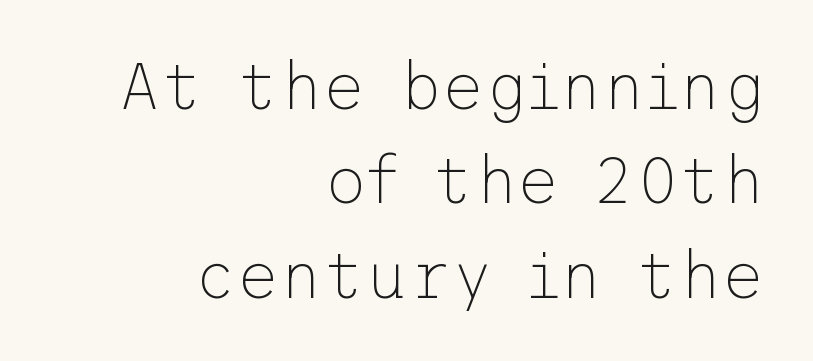
{"serif": "no", "italic": "no", "bold": "no", "weight": "thin", "width": "normal", "stroke_contrast": "low", "x_height": "medium", "underline": "no", "align": "right", "line_spacing": "normal", "line_spacing_ratio": 1.43, "letter_spacing": "normal", "letter_spacing_em": 0.0, "glyph_px": 66}
